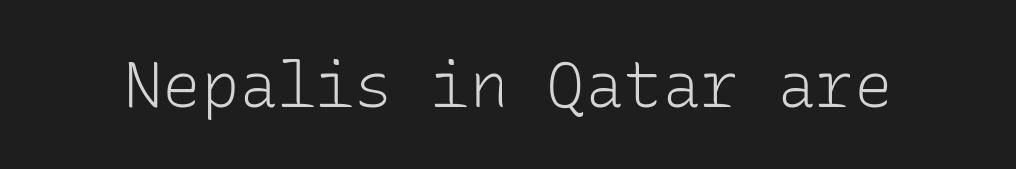
The rendering uses typewriter-style spacing with identical character cells. This rendering leaves character spacing at its baseline value. Weight: in the light-to-regular range. The space directly below the letters is spotless. If you drew a line through each stem, it would be perfectly vertical. A sans-serif font was chosen for this passage.
